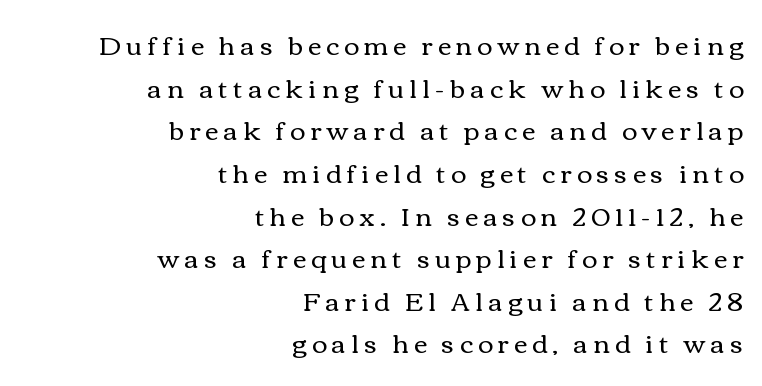
{"italic": "no", "bold": "no", "underline": "no", "align": "right", "line_spacing": "normal", "line_spacing_ratio": 1.64, "letter_spacing": "wide", "letter_spacing_em": 0.2, "glyph_px": 26}
